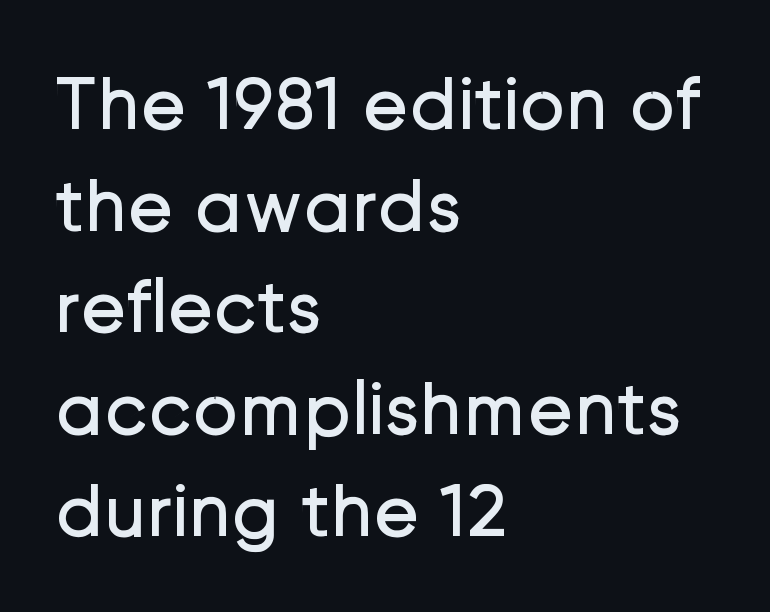
The image shows 77 px regular-weight sans-serif type, upright; set left-aligned, normal line spacing (1.32x), normal letter spacing, not underlined; low stroke contrast and a medium x-height.
